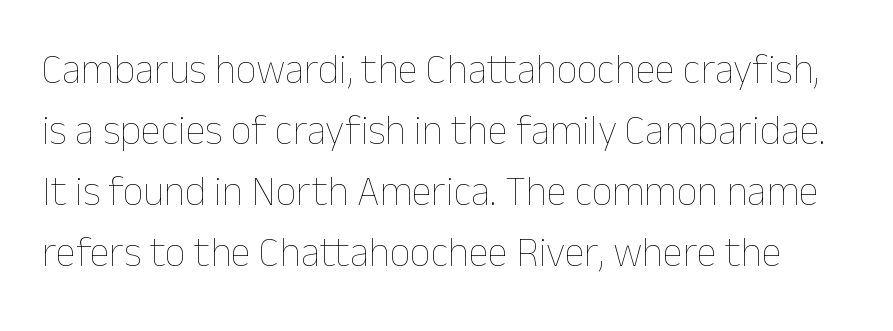
Compared with a typical body face, this is equally light or lighter still. Is this a fixed-width face? No — the glyphs have proportional, varying widths. The space directly below the letters is spotless. Look at the tracking — it's just the regular setting, nothing added. Honestly, the row spacing looks completely unremarkable.
